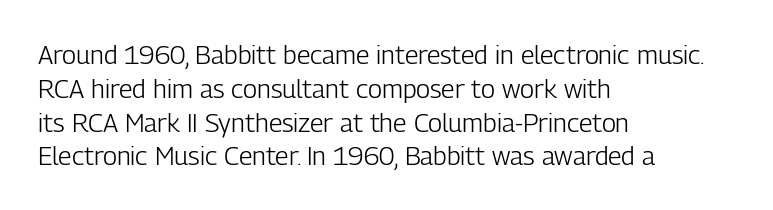
Q: Is the text bold? A: No.
Q: Is the text italic (slanted)? A: No, it is upright.
Q: Is the text underlined? A: No.
Q: How is the paragraph aligned? A: Left-aligned.
Q: Is the spacing between letters normal or unusually wide? A: Normal.
Q: Is the spacing between lines tight, normal or loose? A: Normal.
